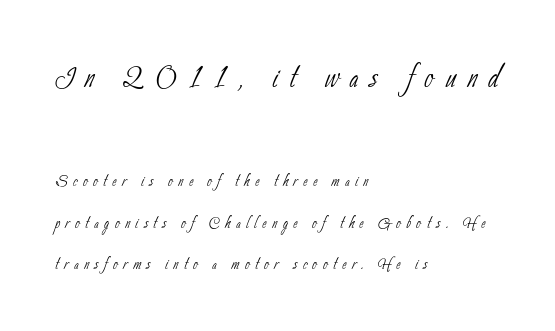
The image shows 40 px thin, condensed sans-serif type; set left-aligned, loose line spacing (2.08x), unusually wide letter spacing (+0.28 em), not underlined; the first (top) block is 2.0x larger; low stroke contrast and a small x-height.
